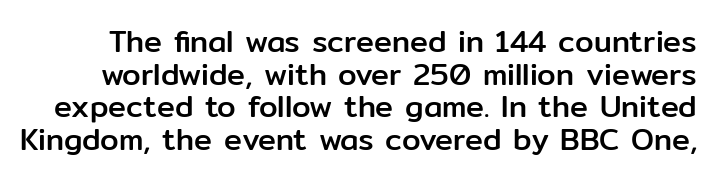
Any mark beneath the type? The region is blank. Quick note: not italic, upright. This sample uses a sans-serif face. Do the characters align in a grid? No, the font is proportional. Notice how descenders almost collide with the ascenders below — that's tight leading. Glyph-to-glyph distance matches everyday printed text.
